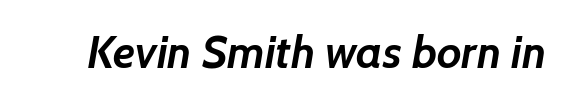
Just letters on the line, the space beneath them empty. Nope, no serifs anywhere on these letters. Each letter keeps its own natural width here, so spacing adapts to shape. These words are printed bold, with thick strokes throughout. Is the letter spacing exaggerated? No — it looks like the ordinary default.
